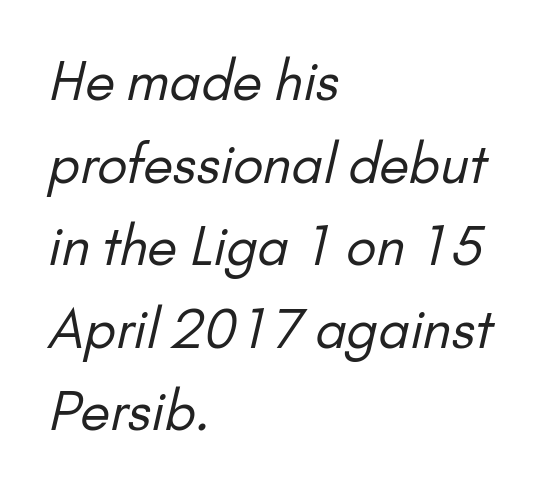
{"serif": "no", "bold": "no", "weight": "regular", "width": "normal", "stroke_contrast": "low", "x_height": "small", "monospaced": "no", "underline": "no", "align": "left", "line_spacing": "normal", "line_spacing_ratio": 1.53, "letter_spacing": "normal", "letter_spacing_em": 0.0, "glyph_px": 54}
